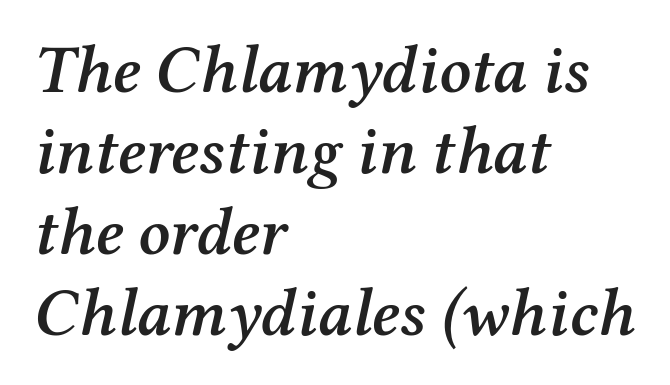
The image shows 67 px semibold serif type, italic (leaning right); set left-aligned, line spacing 1.21x, normal letter spacing, not underlined; medium stroke contrast and a medium x-height.
